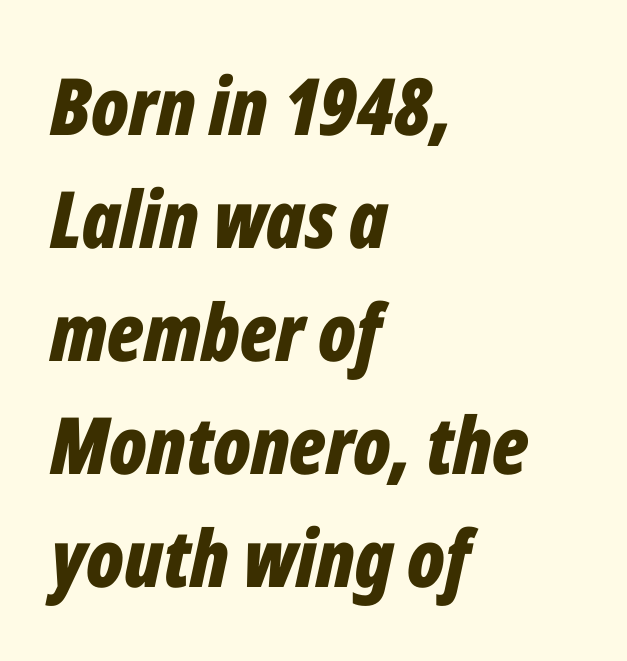
What weight is shown? A full bold with thick strokes. Horizontal bands of white between lines are of average thickness. Varying glyph widths throughout — classic text-font behaviour. Letters rest on an invisible, unmarked baseline. Where is the straight margin? On the left. Looking at the ascenders, they clearly lean.
